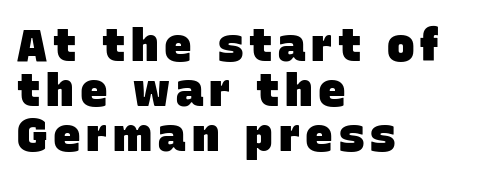
{"serif": "no", "bold": "yes", "weight": "heavy", "width": "normal", "stroke_contrast": "low", "x_height": "large", "monospaced": "no", "underline": "no", "align": "left", "line_spacing": "tight", "line_spacing_ratio": 0.98, "glyph_px": 46}
